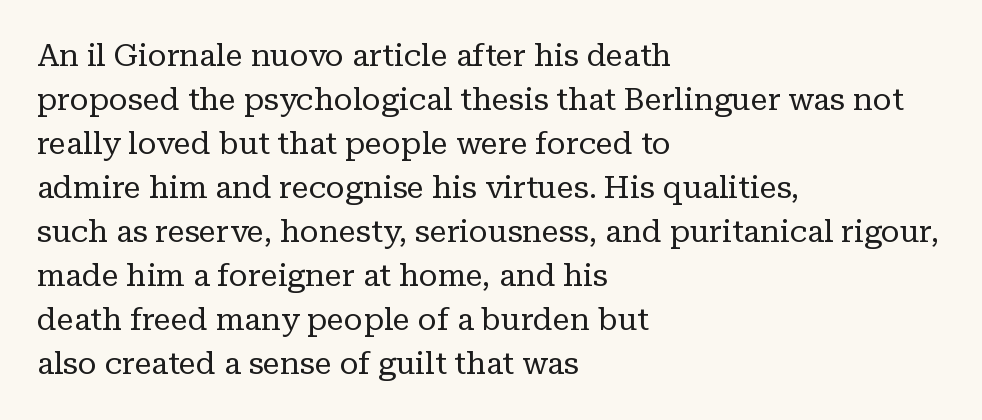
Q: Is the text bold? A: No.
Q: Is the text italic (slanted)? A: No, it is upright.
Q: Is the typeface a serif or a sans-serif typeface? A: Serif.
Q: Is the text underlined? A: No.
Q: How is the paragraph aligned? A: Left-aligned.
Q: Is the spacing between letters normal or unusually wide? A: Normal.
Q: Is the spacing between lines tight, normal or loose? A: Normal.
Q: Width (condensed, normal, or wide)? A: Normal.
Q: Stroke contrast? A: Low.
Q: x-height? A: Medium.
Q: Monospaced? A: No.
